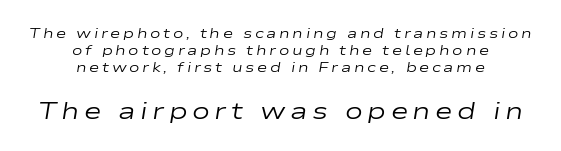
This sample uses an oblique cut, with every glyph tilted off the vertical. The whitespace from short lines is split evenly between both sides. Any mark beneath the type? The region is blank. The later block is typeset at a bigger size than the earlier block. These glyphs show unthickened strokes, regular width or finer.
